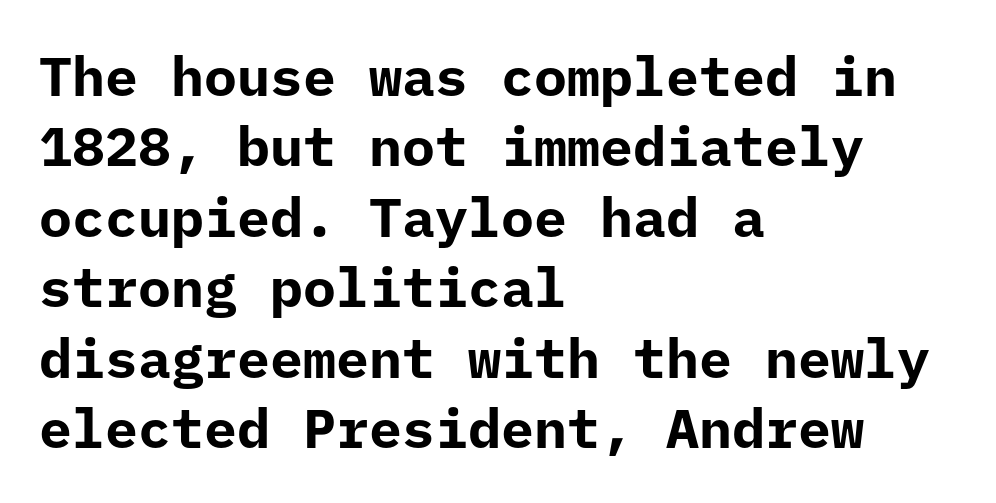
{"serif": "no", "italic": "no", "bold": "yes", "weight": "bold", "width": "normal", "stroke_contrast": "low", "x_height": "medium", "monospaced": "yes", "underline": "no", "align": "left", "line_spacing": "normal", "line_spacing_ratio": 1.28, "letter_spacing": "normal", "letter_spacing_em": 0.0, "glyph_px": 55}
